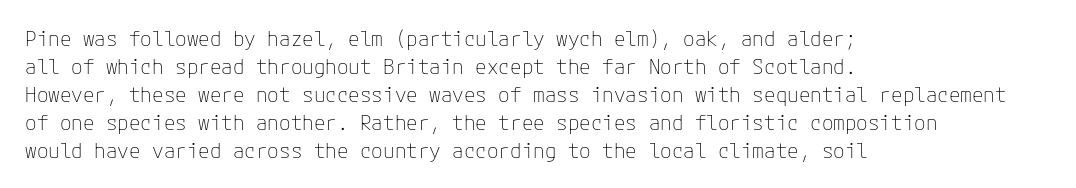
The paragraph has a hard left edge and a soft right edge. Rows of type keep a routine distance in the vertical direction. The letters sit at their default tracking, neither squeezed nor spread. Posture: vertical.
